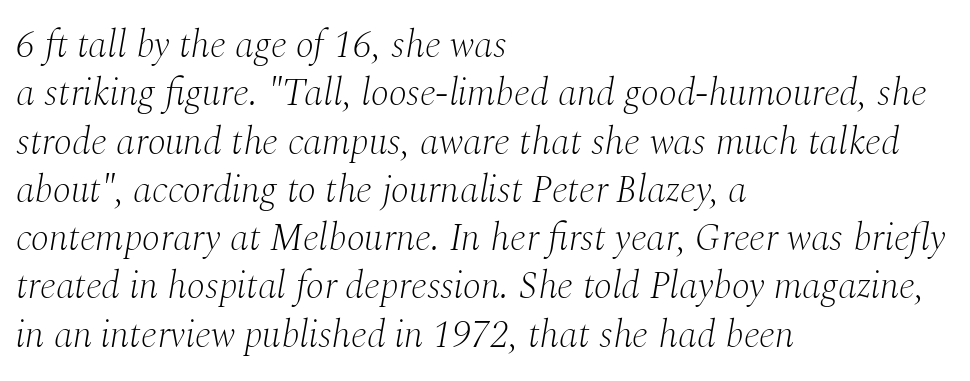
The image shows 38 px light serif type, italic (leaning right); set left-aligned, normal line spacing (1.27x), normal letter spacing, not underlined; medium stroke contrast and a medium x-height.
